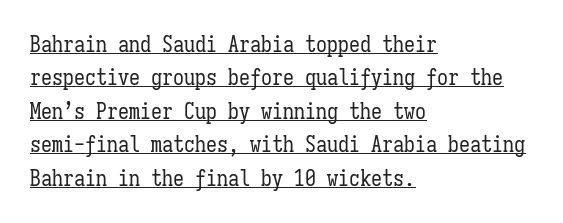
Q: Is the text bold? A: No.
Q: Is the text italic (slanted)? A: No, it is upright.
Q: Is the text underlined? A: Yes.
Q: How is the paragraph aligned? A: Left-aligned.
Q: Is the spacing between letters normal or unusually wide? A: Normal.
Q: Is the spacing between lines tight, normal or loose? A: Normal.
